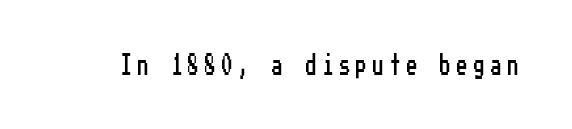
{"italic": "no", "underline": "no", "letter_spacing": "wide", "letter_spacing_em": 0.3, "glyph_px": 21}
